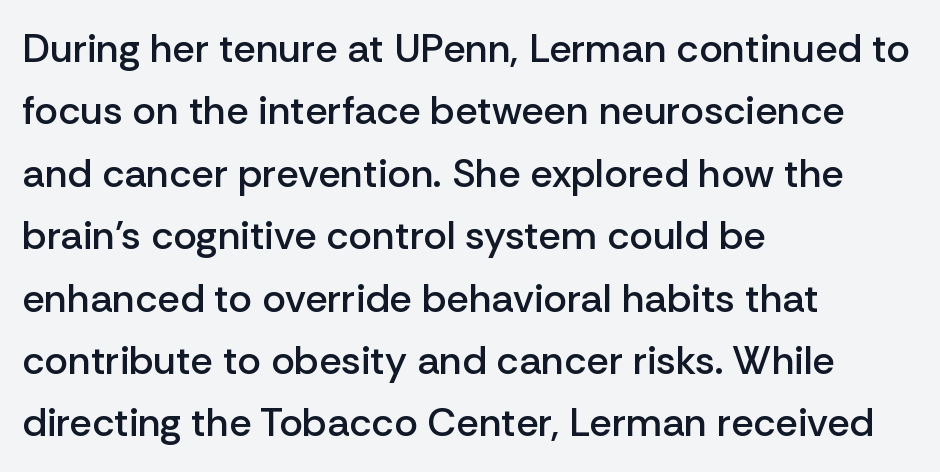
The image shows 40 px semibold sans-serif type, upright; set left-aligned, normal line spacing (1.56x), normal letter spacing, not underlined; low stroke contrast and a medium x-height.
